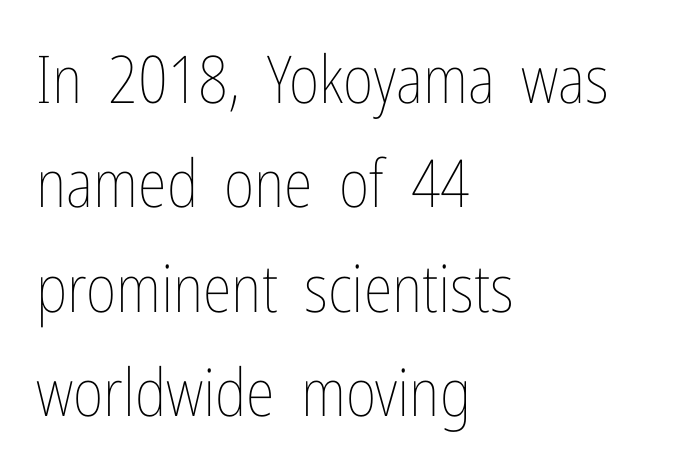
The typesetter chose a ragged-right arrangement here. Type without underlining. Every character sits straight up, as roman type does. Ink coverage per letter is moderate at most. Compared with typical paragraphs, the rows here are spaced about the same. Does extra space separate the letters? No, they use regular spacing.
